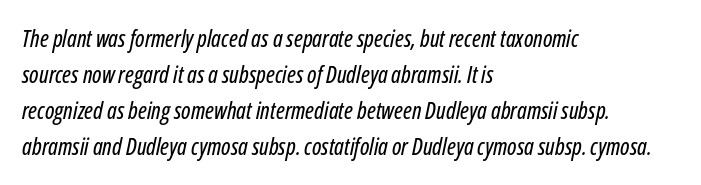
Notice how descenders clear the ascenders below comfortably — that's standard leading. Rendered with sloped, italic letterforms. The zone under the glyphs is completely vacant. Standard letterfit; no display-style spreading of the glyphs.
